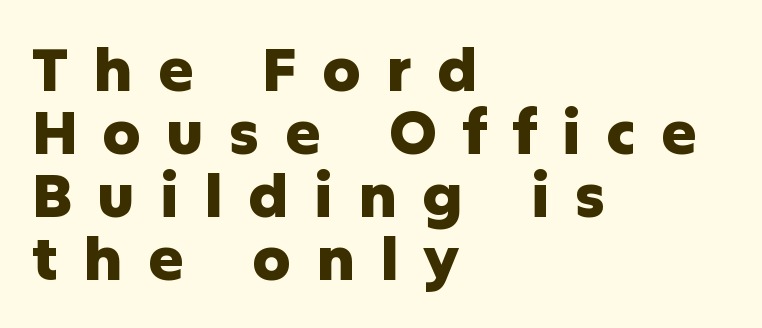
The image shows 60 px heavy sans-serif type, upright; set left-aligned, tight line spacing (1.05x), unusually wide letter spacing (+0.42 em), not underlined; low stroke contrast and a medium x-height.
